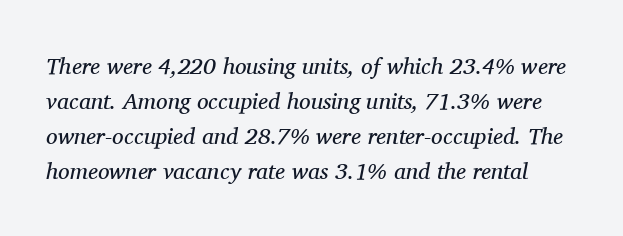
The image shows 23 px text type, italic (leaning right); set normal line spacing (1.52x), normal letter spacing, not underlined.
